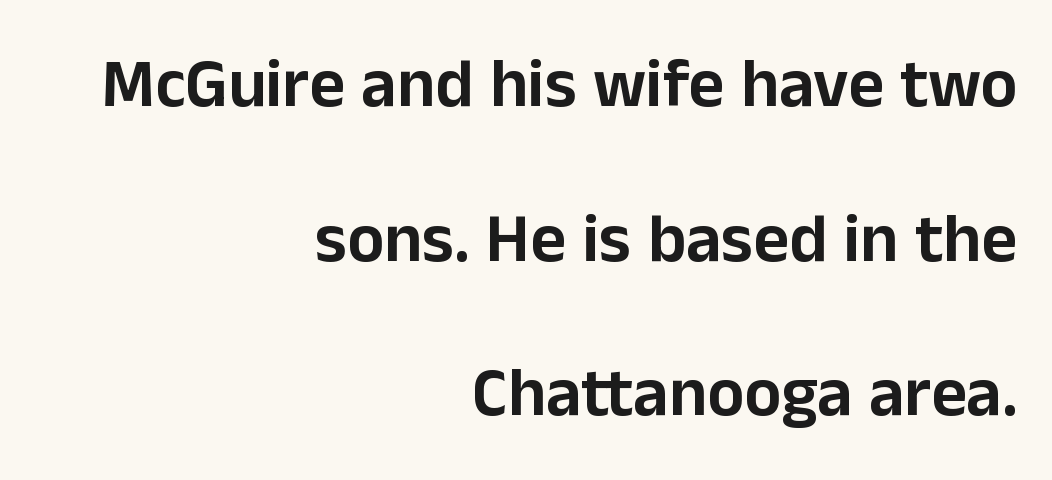
The image shows 69 px sans-serif type, upright; set right-aligned, loose line spacing (2.24x), normal letter spacing, not underlined; low stroke contrast and a medium x-height.
